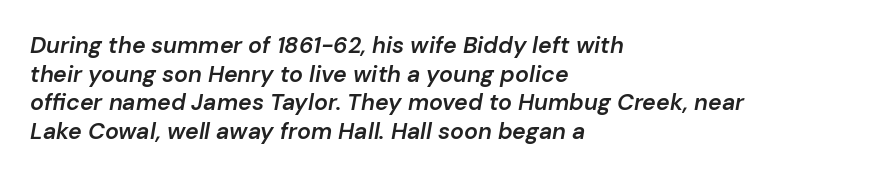
The image shows 23 px text type, italic (leaning right); set left-aligned, normal line spacing (1.25x), normal letter spacing, not underlined.
